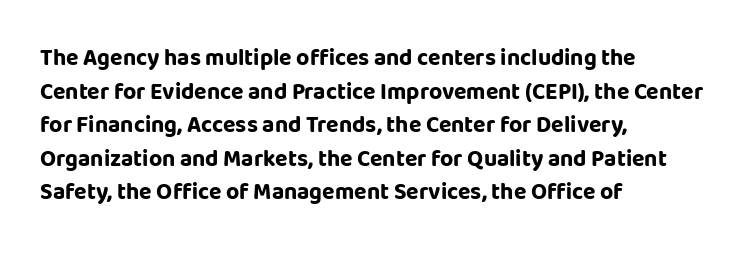
Q: Is the text bold? A: Yes.
Q: Is the text italic (slanted)? A: No, it is upright.
Q: Is the text underlined? A: No.
Q: How is the paragraph aligned? A: Left-aligned.
Q: Is the spacing between letters normal or unusually wide? A: Normal.
Q: Is the spacing between lines tight, normal or loose? A: Normal.
